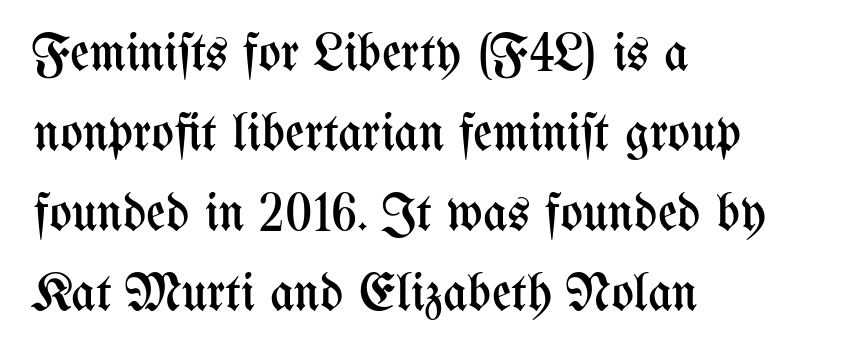
Weight: not bold — regular or lighter. The lines are quadded left. The passage shown is typed in a proportional face where columns would drift. Any mark beneath the type? The region is blank.
